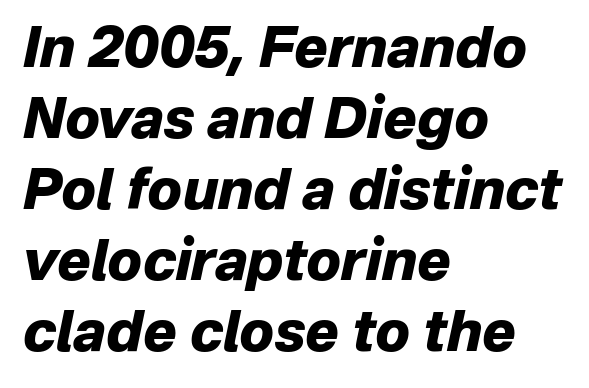
Horizontally, the lines are justified to the leading edge only. Italic: yes, the glyphs are oblique. Emphasis by weight is at full strength: bold. Spacing verdict: proportional, widths tailored to each character. No word sits above an underline. The face used here is rendered with its standard letterfit.
